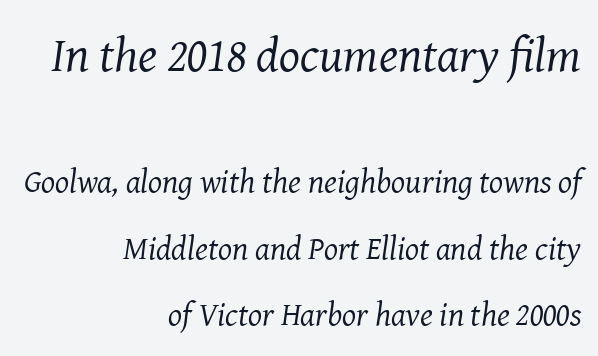
Q: Is the text bold? A: No.
Q: Is the text italic (slanted)? A: Yes, it leans right by about 8 degrees.
Q: Is the typeface a serif or a sans-serif typeface? A: Serif.
Q: Is the text underlined? A: No.
Q: How is the paragraph aligned? A: Right-aligned.
Q: Is the spacing between letters normal or unusually wide? A: Normal.
Q: Is the spacing between lines tight, normal or loose? A: Loose.
Q: Which block of text is set in a larger size, the first (top) or the second (bottom)? A: The first (top) one.
Q: Width (condensed, normal, or wide)? A: Normal.
Q: Stroke contrast? A: Medium.
Q: x-height? A: Medium.
Q: Monospaced? A: No.
